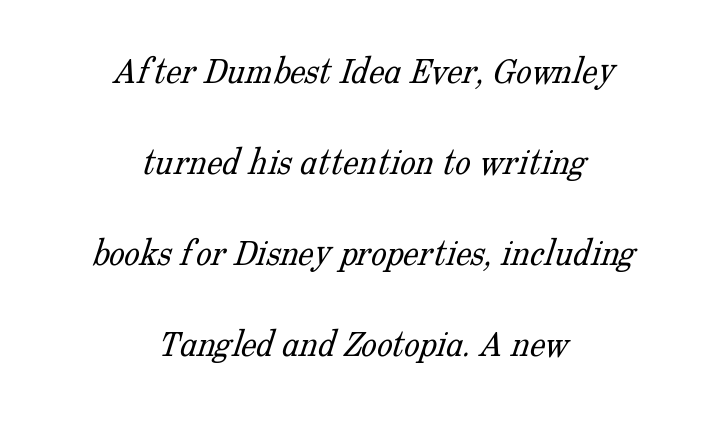
The letters advance in unequal steps, a hallmark of proportional type. This rendering employs a face with finishing strokes, i.e., a serif. The passage shown is not bold in any degree. Here the glyphs are tracked normally, forming tight word shapes. Leading: increased. Alignment: centered.
